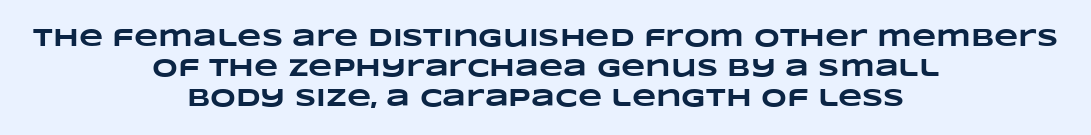
Q: Is the text bold? A: Yes.
Q: Is the text underlined? A: No.
Q: How is the paragraph aligned? A: Centered.
Q: Is the spacing between letters normal or unusually wide? A: Normal.
